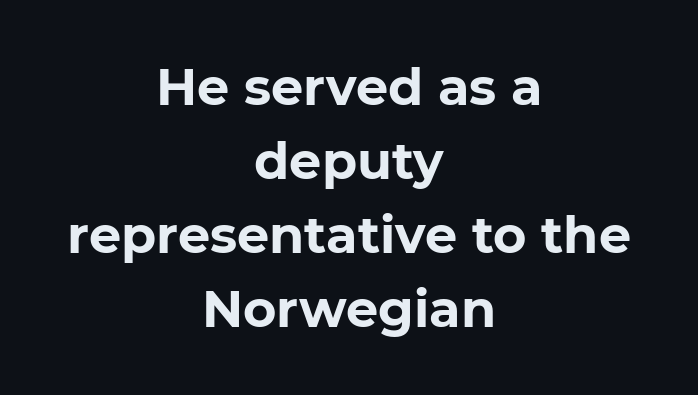
Q: Is the text bold? A: Yes.
Q: Is the typeface a serif or a sans-serif typeface? A: Sans-serif.
Q: Is the text underlined? A: No.
Q: How is the paragraph aligned? A: Centered.
Q: Is the spacing between letters normal or unusually wide? A: Normal.
Q: Is the spacing between lines tight, normal or loose? A: Normal.
Q: Width (condensed, normal, or wide)? A: Normal.
Q: Stroke contrast? A: Low.
Q: x-height? A: Medium.
Q: Monospaced? A: No.
